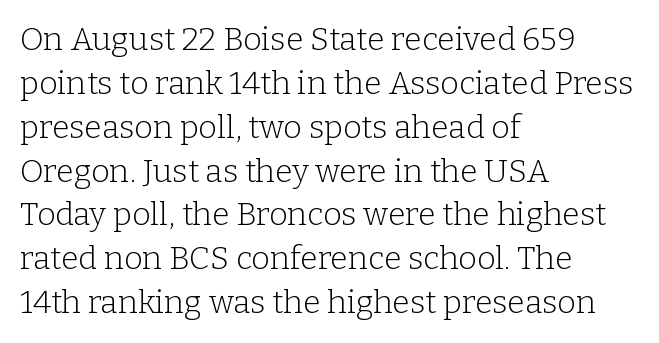
Q: Is the text bold? A: No.
Q: Is the text italic (slanted)? A: No, it is upright.
Q: Is the typeface a serif or a sans-serif typeface? A: Serif.
Q: Is the text underlined? A: No.
Q: How is the paragraph aligned? A: Left-aligned.
Q: Is the spacing between letters normal or unusually wide? A: Normal.
Q: Is the spacing between lines tight, normal or loose? A: Normal.
Q: Width (condensed, normal, or wide)? A: Normal.
Q: Stroke contrast? A: Low.
Q: x-height? A: Medium.
Q: Monospaced? A: No.
